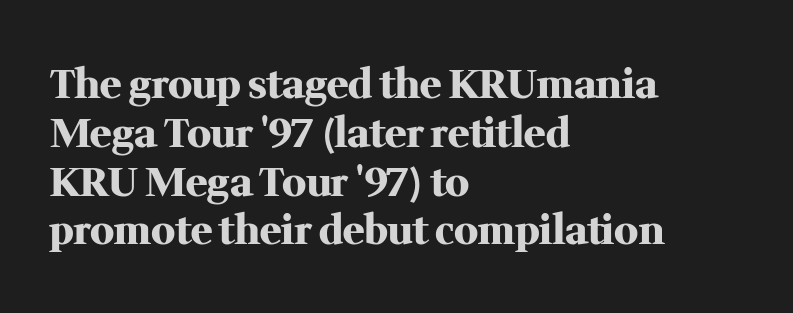
{"serif": "yes", "italic": "no", "bold": "yes", "weight": "heavy", "width": "normal", "stroke_contrast": "medium", "x_height": "medium", "monospaced": "no", "underline": "no", "align": "left", "line_spacing_ratio": 1.22, "letter_spacing": "normal", "letter_spacing_em": 0.0, "glyph_px": 40}
